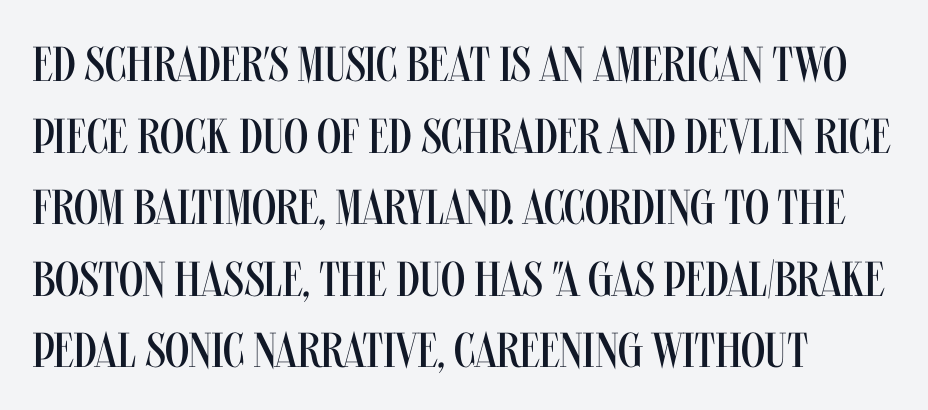
{"serif": "no", "italic": "no", "bold": "no", "weight": "regular", "width": "condensed", "stroke_contrast": "medium", "x_height": "large", "monospaced": "no", "underline": "no", "align": "left", "line_spacing": "normal", "line_spacing_ratio": 1.46, "letter_spacing": "normal", "letter_spacing_em": 0.0, "glyph_px": 49}
